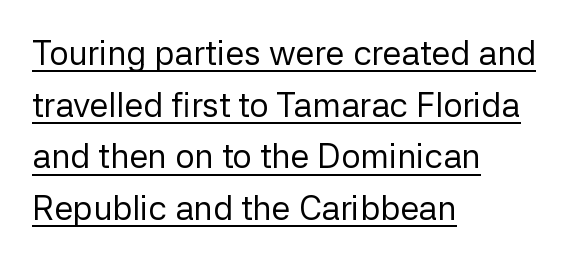
Q: Is the text bold? A: No.
Q: Is the text italic (slanted)? A: No, it is upright.
Q: Is the typeface a serif or a sans-serif typeface? A: Sans-serif.
Q: Is the text underlined? A: Yes.
Q: How is the paragraph aligned? A: Left-aligned.
Q: Is the spacing between letters normal or unusually wide? A: Normal.
Q: Is the spacing between lines tight, normal or loose? A: Normal.
Q: Width (condensed, normal, or wide)? A: Normal.
Q: Stroke contrast? A: Low.
Q: x-height? A: Medium.
Q: Monospaced? A: No.
